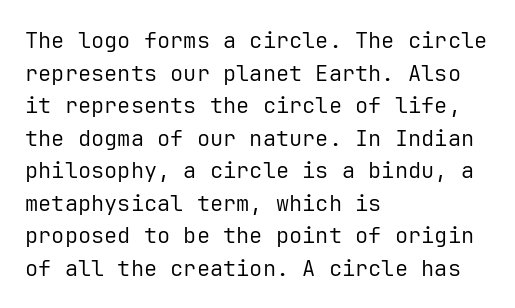
Rows of type keep a routine distance in the vertical direction. The space beneath each line is pristine and unruled. Which margin do the lines hug? The left one — the right edge is uneven. The letterforms sit shoulder to shoulder at normal distance.
